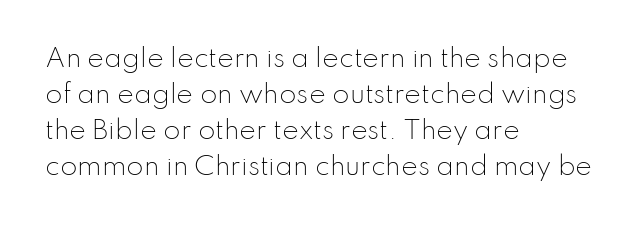
Q: Is the text bold? A: No.
Q: Is the text italic (slanted)? A: No, it is upright.
Q: Is the text underlined? A: No.
Q: How is the paragraph aligned? A: Left-aligned.
Q: Is the spacing between letters normal or unusually wide? A: Normal.
Q: Is the spacing between lines tight, normal or loose? A: Normal.
